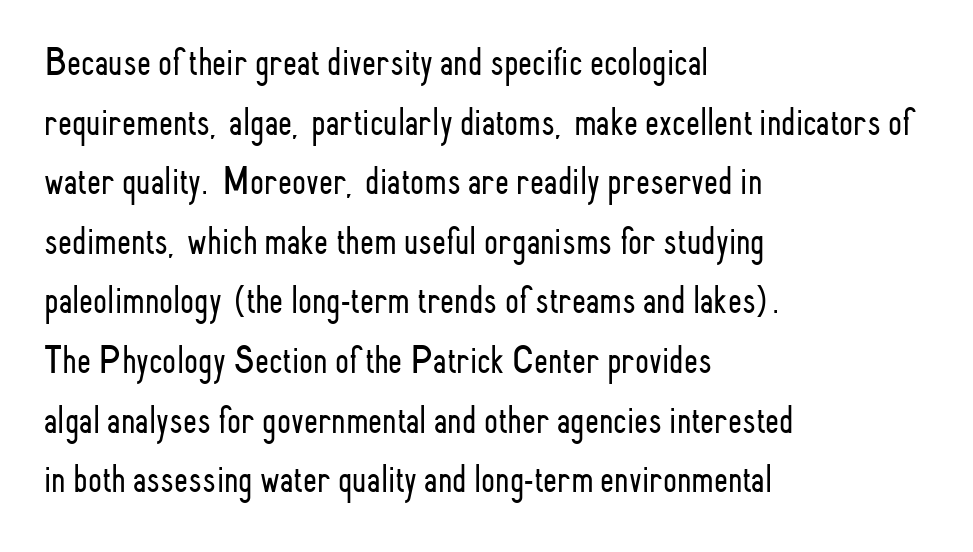
{"serif": "no", "italic": "no", "bold": "no", "weight": "light", "width": "condensed", "stroke_contrast": "low", "x_height": "small", "monospaced": "no", "underline": "no", "align": "left", "line_spacing": "normal", "line_spacing_ratio": 1.49, "letter_spacing": "normal", "letter_spacing_em": 0.0, "glyph_px": 40}
